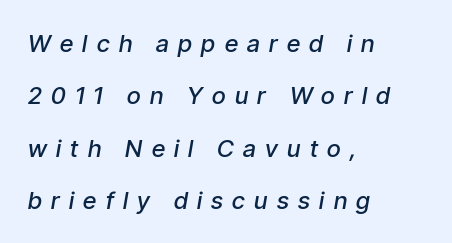
The image shows 24 px text type, italic (leaning right); set left-aligned, loose line spacing (2.18x), unusually wide letter spacing (+0.39 em), not underlined.
